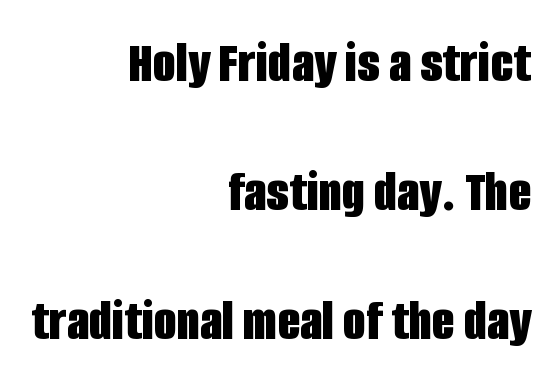
{"serif": "no", "italic": "no", "bold": "yes", "weight": "bold", "width": "condensed", "stroke_contrast": "low", "x_height": "large", "monospaced": "no", "underline": "no", "align": "right", "line_spacing": "loose", "line_spacing_ratio": 2.19, "letter_spacing": "normal", "letter_spacing_em": 0.0, "glyph_px": 59}
